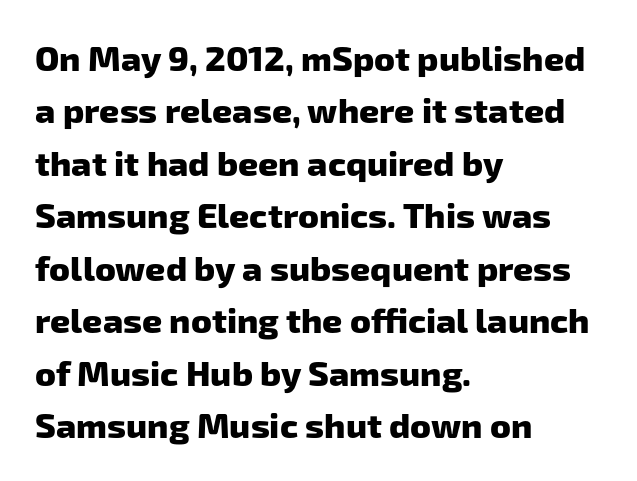
Q: Is the text bold? A: Yes.
Q: Is the typeface a serif or a sans-serif typeface? A: Sans-serif.
Q: Is the text underlined? A: No.
Q: How is the paragraph aligned? A: Left-aligned.
Q: Is the spacing between letters normal or unusually wide? A: Normal.
Q: Is the spacing between lines tight, normal or loose? A: Normal.
Q: Width (condensed, normal, or wide)? A: Normal.
Q: Stroke contrast? A: Low.
Q: x-height? A: Medium.
Q: Monospaced? A: No.
